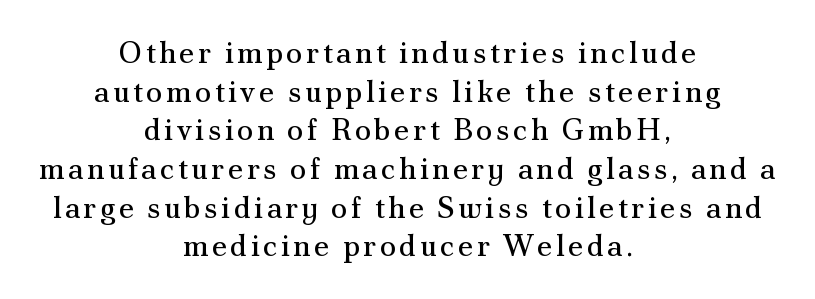
The image shows 30 px regular-weight serif type, upright; set centered, normal line spacing (1.29x), not underlined; medium stroke contrast and a small x-height.
